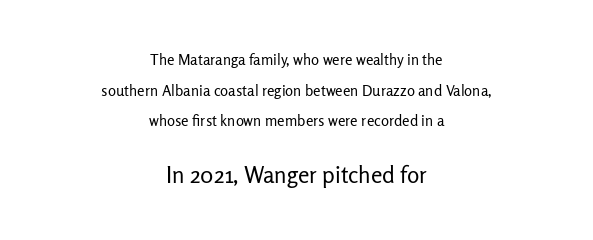
{"italic": "no", "bold": "no", "underline": "no", "align": "center", "line_spacing": "loose", "line_spacing_ratio": 2.04, "letter_spacing": "normal", "letter_spacing_em": 0.0, "larger_block": "second", "size_ratio": 1.53, "glyph_px": 23}
